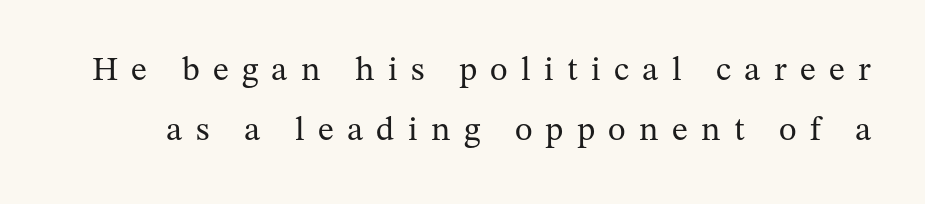
Descenders hang freely into open space. It's the straight-up-and-down kind of type. Do the characters align in a grid? No, the font is proportional. Letter spacing: wide. Is the stroke heavy? The answer is a plain regular-or-lighter. Font category for this specimen: serif.
